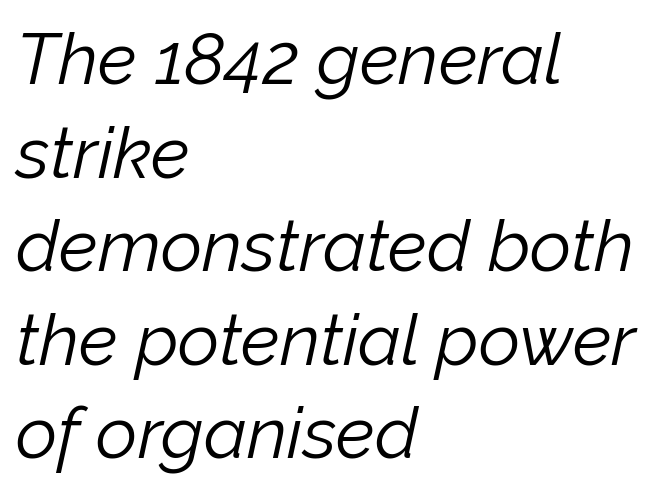
Letters have the restrained weight of plain body copy at most. Quick note: interline space is typical. The letters sit at their default tracking, neither squeezed nor spread. Typeset ragged right — the left edge is the straight one.
